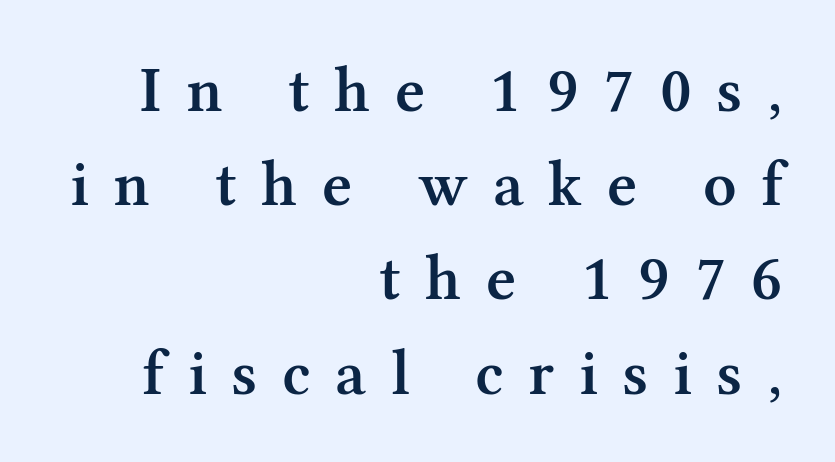
Ordinary non-slanted type is in use. The glyphs in this specimen are seriffed. This is moderately heavy type, rendered in semibold. Short note: letters widely spaced.
